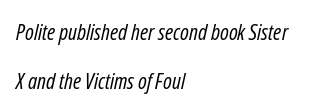
Q: Is the text bold? A: No.
Q: Is the text italic (slanted)? A: Yes, it leans right by about 12 degrees.
Q: Is the text underlined? A: No.
Q: How is the paragraph aligned? A: Left-aligned.
Q: Is the spacing between letters normal or unusually wide? A: Normal.
Q: Is the spacing between lines tight, normal or loose? A: Loose.
